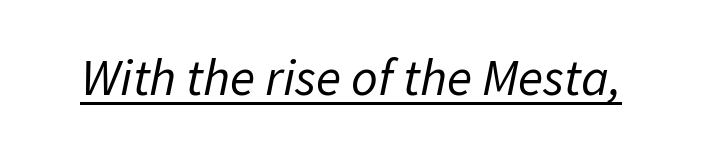
The text carries the slant typical of an italic or oblique font. The line texture is even and compact thanks to regular tracking. Do the characters align in a grid? No, the font is proportional. A quiet, ordinary-to-light weight characterises the typeface. Caption: lettering with a line underneath.
